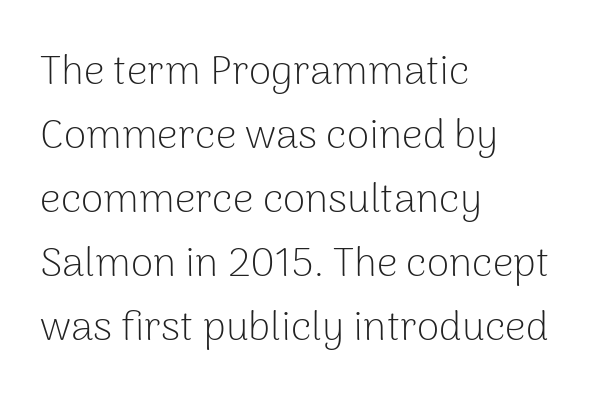
The cut favours lightness, reaching ordinary text weight at its darkest. The rendering keeps characters at their native spacing. The rag falls on the right side of this text block. The specimen omits any rule beneath the text block's lines. The rendering shows plain stroke endings on the letterforms — a sans-serif design.
